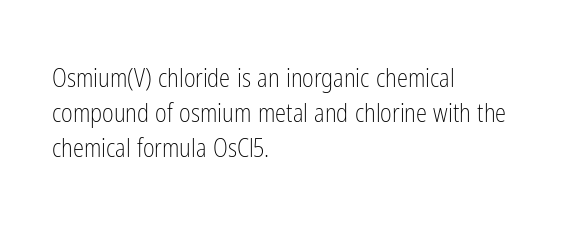
{"italic": "no", "bold": "no", "underline": "no", "align": "left", "line_spacing": "normal", "line_spacing_ratio": 1.4, "letter_spacing": "normal", "letter_spacing_em": 0.0, "glyph_px": 25}
